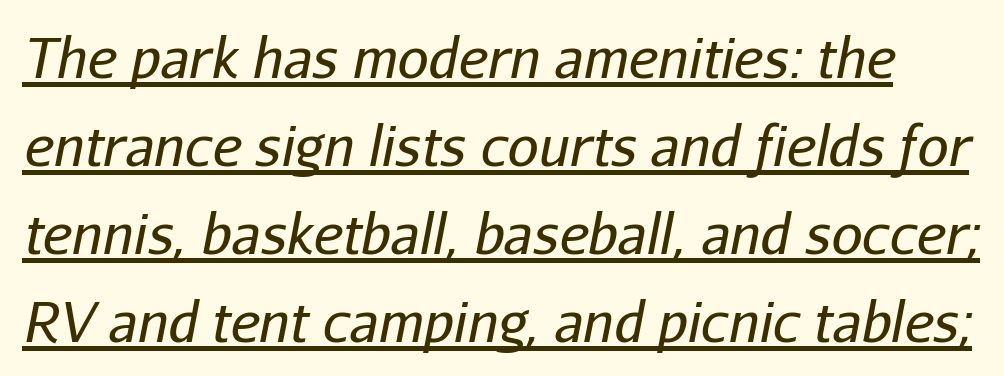
This sample has the flowing, uneven cadence of proportional lettering. The designer left line spacing at the default. You could call the tracking neutral — neither tight nor loose. If you drew a line through each stem, it would be angled. Weight class: somewhere from thin through regular. The words here are underlined.
